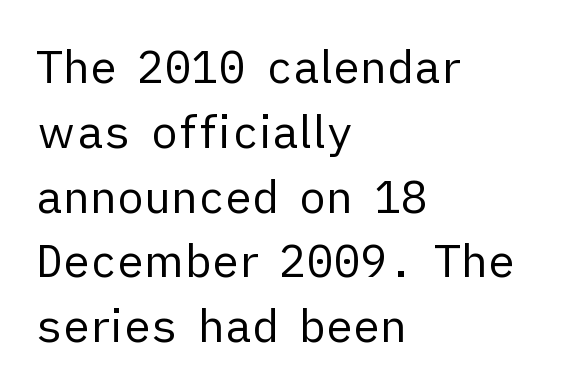
The image shows 45 px regular-weight sans-serif type, upright; set left-aligned, normal line spacing (1.44x), normal letter spacing, not underlined; low stroke contrast and a medium x-height.
